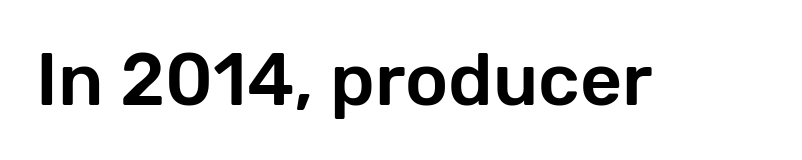
Unlike italic type, these characters show no tilt at all. Unlike a traditional serif, this face leaves its strokes unadorned. Think of a printed novel: that variable character pitch is what you see here. The specimen omits any rule beneath the text block's lines.
